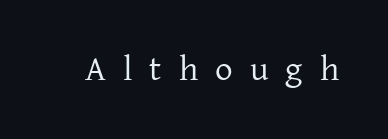
{"serif": "yes", "italic": "no", "bold": "no", "weight": "regular", "width": "normal", "stroke_contrast": "low", "x_height": "medium", "monospaced": "no", "underline": "no", "letter_spacing": "wide", "letter_spacing_em": 0.49, "glyph_px": 35}
